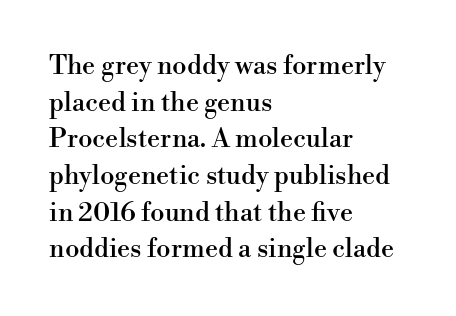
{"italic": "no", "underline": "no", "align": "left", "line_spacing": "normal", "line_spacing_ratio": 1.41, "letter_spacing": "normal", "letter_spacing_em": 0.0, "glyph_px": 26}
